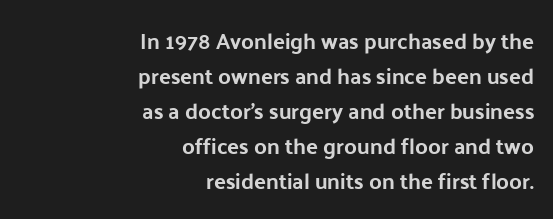
In CSS terms this would be text-align: right. How would I describe the line gaps? Plain and ordinary. Characters remain perfectly vertical along every line. Decoration check: the copy has no underline.
